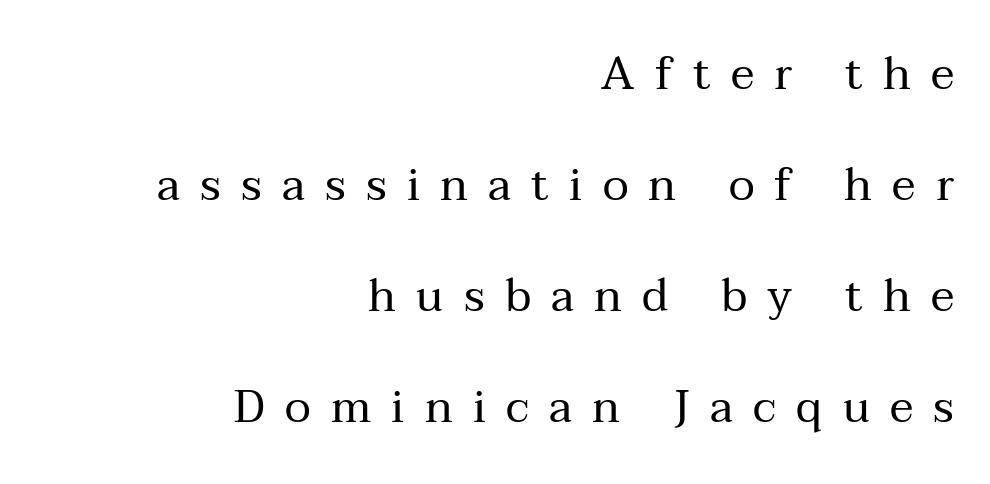
Check under the words: just untouched page. In terms of leading, this rendering errs on the spacious side. The setting favours the right margin, as signatures and pull-quotes sometimes do. On a weight scale, this lands at 450 or below. Spacing between characters has been opened up far beyond the box default.
